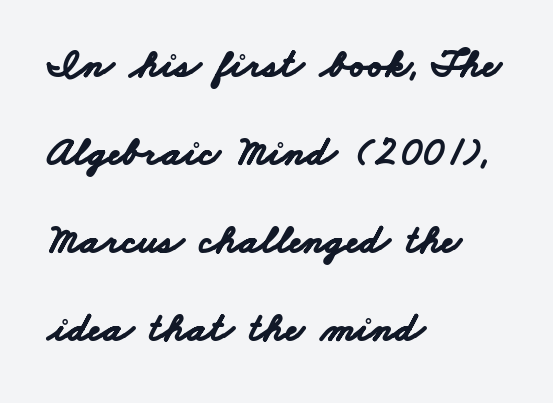
Look at the stroke-to-counter ratio: heavy, a bold. Summary of vertical rhythm: relaxed, with wide interline spacing. No feet cap the strokes, marking this as sans-serif type. Each line starts at the same left margin while the right side varies. The foot of each line stays bare and open.
